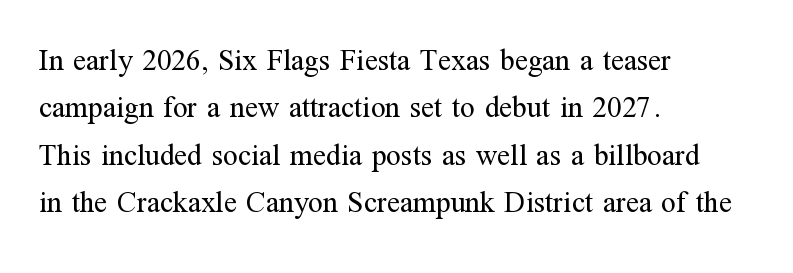
The image shows 30 px regular-weight serif type, upright; set left-aligned, normal line spacing (1.58x), normal letter spacing, not underlined; medium stroke contrast and a medium x-height.
